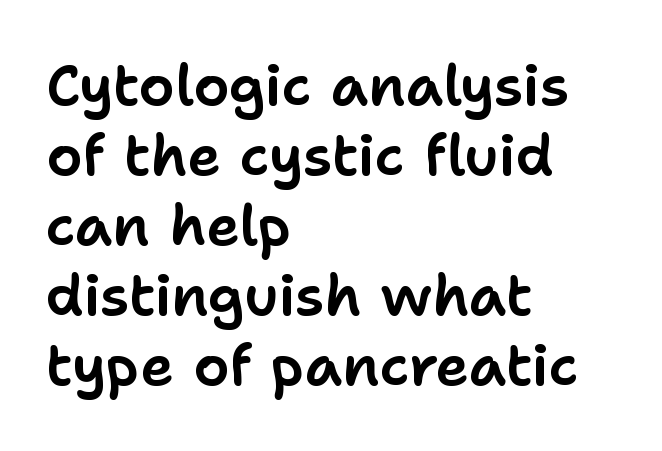
The image shows 57 px sans-serif type, upright; set left-aligned, line spacing 1.23x, normal letter spacing, not underlined; low stroke contrast and a medium x-height.
